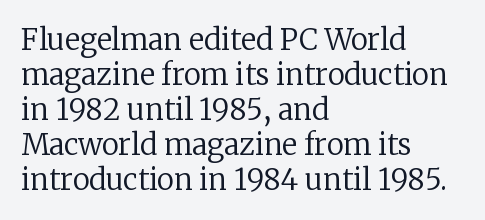
Q: Is the text bold? A: No.
Q: Is the text italic (slanted)? A: No, it is upright.
Q: Is the typeface a serif or a sans-serif typeface? A: Serif.
Q: Is the text underlined? A: No.
Q: How is the paragraph aligned? A: Left-aligned.
Q: Is the spacing between letters normal or unusually wide? A: Normal.
Q: Width (condensed, normal, or wide)? A: Normal.
Q: Stroke contrast? A: Low.
Q: x-height? A: Medium.
Q: Monospaced? A: No.
